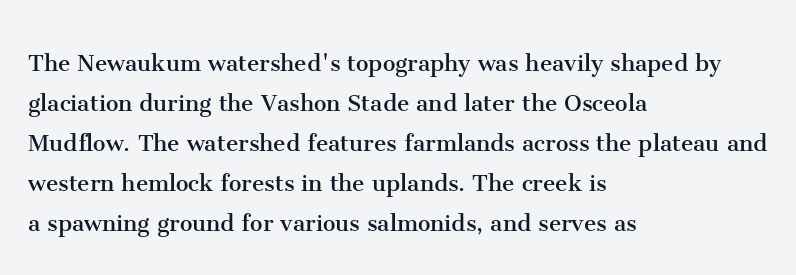
Do the characters align in a grid? No, the font is proportional. The letters stand upright; this is a roman face. The letterforms sit at book weight or below. The space between consecutive lines is moderate. The ragged edge is on the right, which tells us the setting is flush left. Does extra space separate the letters? No, they use regular spacing.
